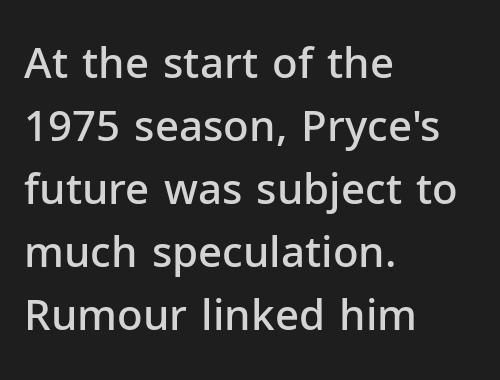
The image shows 42 px semibold sans-serif type, upright; set left-aligned, normal line spacing (1.5x), normal letter spacing, not underlined; low stroke contrast and a medium x-height.
